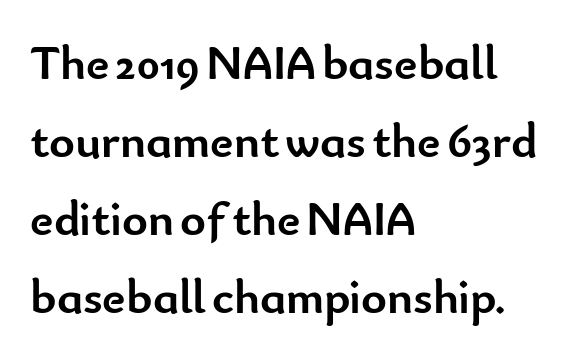
Chunky letters — that's bold for sure. Each letter keeps its own natural width here, so spacing adapts to shape. Serifs: no, the terminals of the letterforms are clean. Line beginnings align vertically; line endings do not.
